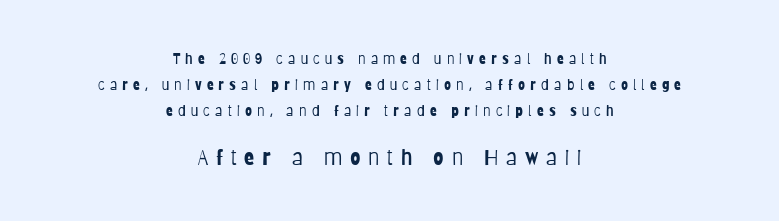
Q: Is the text bold? A: No.
Q: Is the text italic (slanted)? A: No, it is upright.
Q: Is the text underlined? A: No.
Q: How is the paragraph aligned? A: Centered.
Q: Is the spacing between letters normal or unusually wide? A: Unusually wide.
Q: Which block of text is set in a larger size, the first (top) or the second (bottom)? A: The second (bottom) one.
